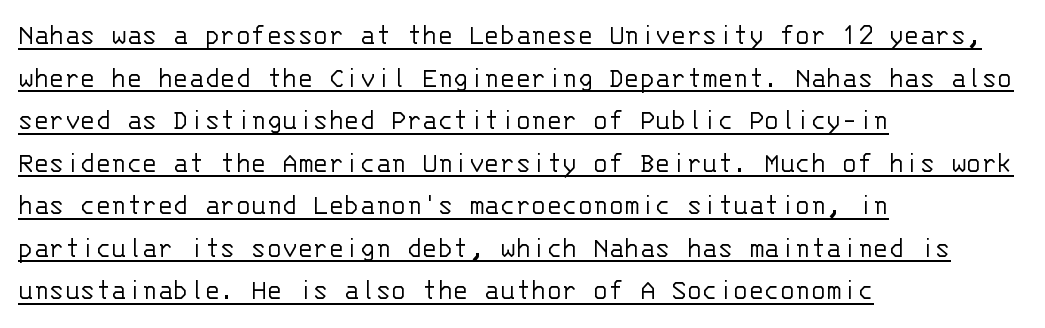
{"serif": "no", "italic": "no", "bold": "no", "weight": "light", "width": "normal", "stroke_contrast": "low", "x_height": "large", "monospaced": "yes", "underline": "yes", "align": "left", "line_spacing": "normal", "line_spacing_ratio": 1.33, "letter_spacing": "normal", "letter_spacing_em": 0.0, "glyph_px": 32}
